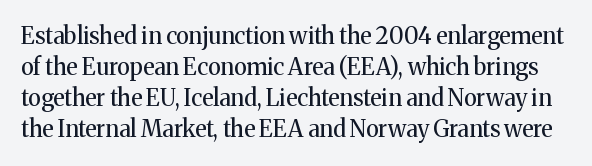
Q: Is the text bold? A: No.
Q: Is the text italic (slanted)? A: No, it is upright.
Q: Is the text underlined? A: No.
Q: Is the spacing between letters normal or unusually wide? A: Normal.
Q: Is the spacing between lines tight, normal or loose? A: Normal.
